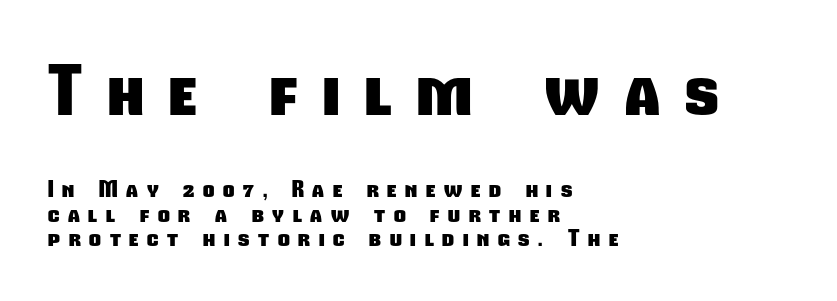
On the weight axis this lands at bold, roughly 700. Substantial extra tracking has been applied to these lines. Words float on clear page, feet unadorned. Successive baselines arrive quickly, one right under another. The designer gave the opening block more size than the closing block. The passage shown is typeset with a sans-serif family.
